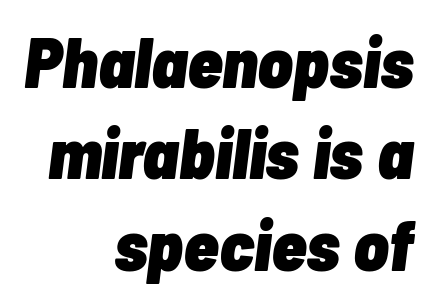
Q: Is the text bold? A: Yes.
Q: Is the text italic (slanted)? A: Yes, it leans right by about 7 degrees.
Q: Is the text underlined? A: No.
Q: How is the paragraph aligned? A: Right-aligned.
Q: Is the spacing between letters normal or unusually wide? A: Normal.
Q: Is the spacing between lines tight, normal or loose? A: Normal.
Q: Width (condensed, normal, or wide)? A: Condensed.
Q: Stroke contrast? A: Low.
Q: x-height? A: Medium.
Q: Monospaced? A: No.
